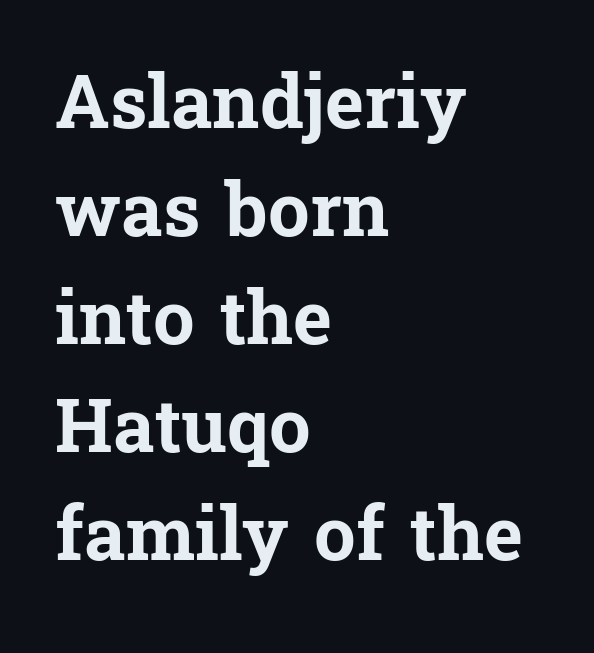
{"serif": "yes", "italic": "no", "bold": "yes", "weight": "bold", "width": "normal", "stroke_contrast": "low", "x_height": "medium", "monospaced": "no", "underline": "no", "align": "left", "line_spacing": "normal", "line_spacing_ratio": 1.46, "letter_spacing": "normal", "letter_spacing_em": 0.0, "glyph_px": 74}
